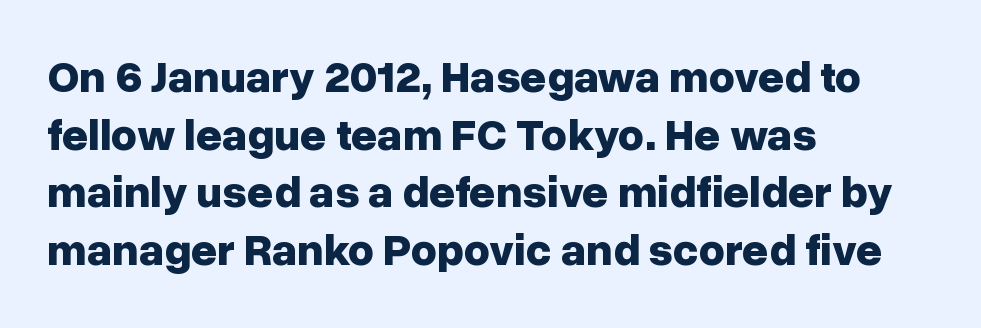
{"serif": "no", "italic": "no", "bold": "yes", "weight": "bold", "width": "normal", "stroke_contrast": "low", "x_height": "medium", "monospaced": "no", "underline": "no", "align": "left", "line_spacing": "normal", "line_spacing_ratio": 1.28, "letter_spacing": "normal", "letter_spacing_em": 0.0, "glyph_px": 45}
